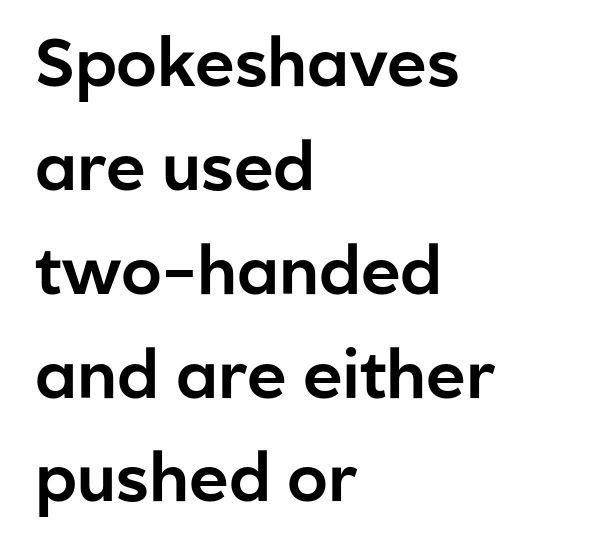
These lines are rendered in a variable-pitch font. Notice how descenders clear the ascenders below comfortably — that's standard leading. Check the space under the baseline: it is left empty. This is the regular roman posture of the typeface. Nobody touched the tracking dial on this one.
